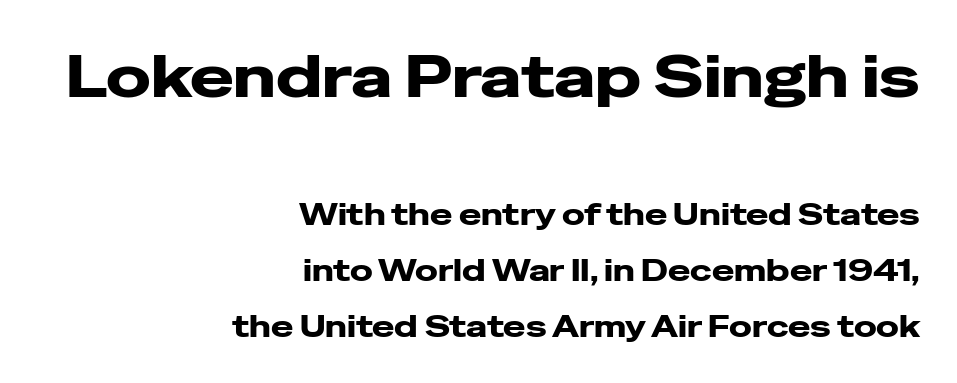
{"serif": "no", "italic": "no", "width": "wide", "stroke_contrast": "low", "x_height": "medium", "monospaced": "no", "underline": "no", "align": "right", "line_spacing_ratio": 1.86, "letter_spacing": "normal", "letter_spacing_em": 0.0, "larger_block": "first", "size_ratio": 1.97, "glyph_px": 59}
